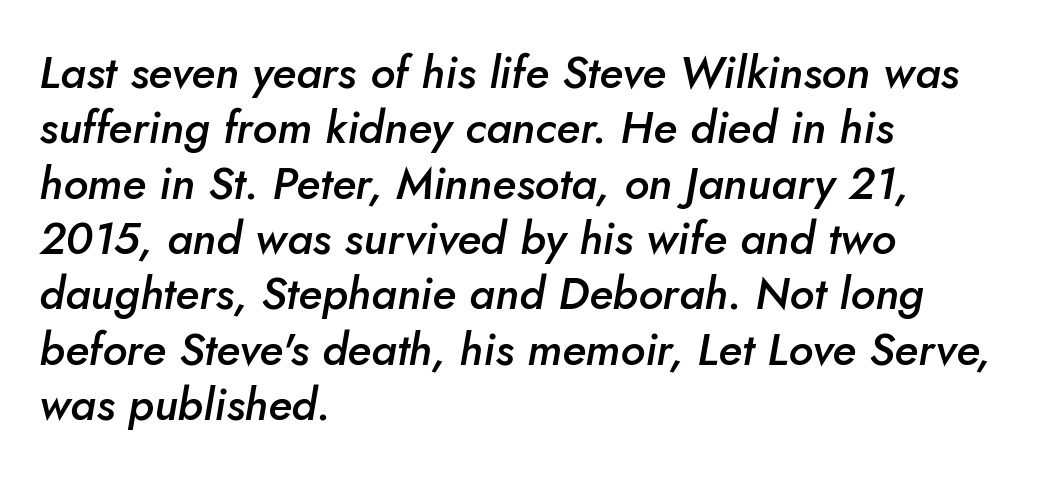
Line beginnings align vertically; line endings do not. How are the letters spaced? Ordinarily, with no added tracking. Nobody drew a line under any word here. Is this a fixed-width face? No — the glyphs have proportional, varying widths. Notice how the stems are inclined rather than vertical — that's the hallmark of italics. Notice the strokes are somewhat thickened but not fully heavy: this is a semibold.
